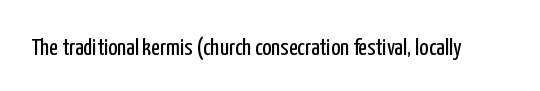
Only glyphs here, with clear space below each row. Notice how the stems are strictly vertical — no italics here. Between one letter and the next there's only the usual sliver of space. Is this a heavy cut? Hardly; it is regular or lighter.
